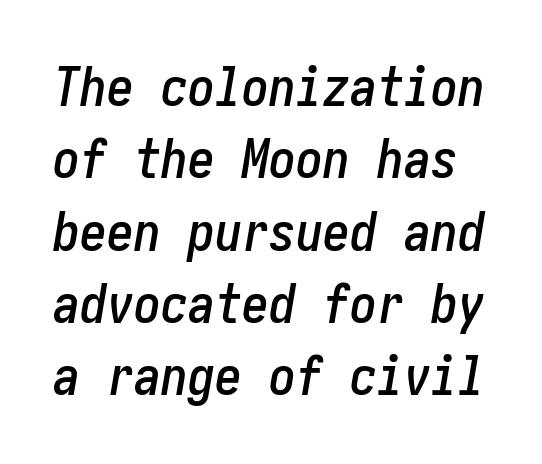
Q: Is the text italic (slanted)? A: Yes, it leans right by about 10 degrees.
Q: Is the text underlined? A: No.
Q: Is the spacing between letters normal or unusually wide? A: Normal.
Q: Is the spacing between lines tight, normal or loose? A: Normal.
Q: Width (condensed, normal, or wide)? A: Condensed.
Q: Stroke contrast? A: Low.
Q: x-height? A: Medium.
